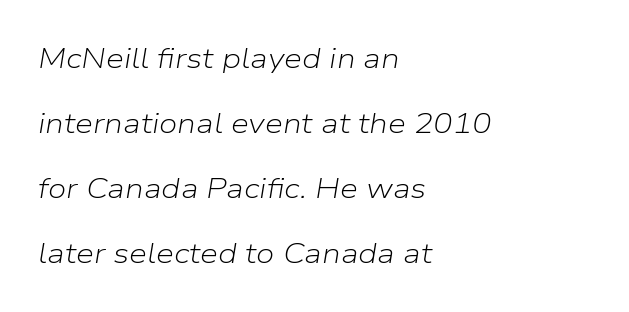
Q: Is the text bold? A: No.
Q: Is the text italic (slanted)? A: Yes, it leans right by about 9 degrees.
Q: Is the text underlined? A: No.
Q: How is the paragraph aligned? A: Left-aligned.
Q: Is the spacing between letters normal or unusually wide? A: Normal.
Q: Is the spacing between lines tight, normal or loose? A: Loose.
Q: Width (condensed, normal, or wide)? A: Normal.
Q: Stroke contrast? A: Low.
Q: x-height? A: Medium.
Q: Monospaced? A: No.
